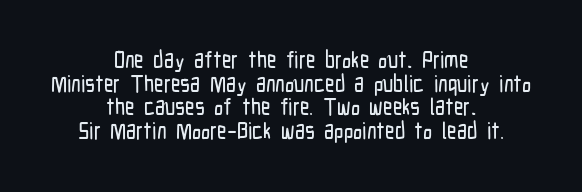
{"italic": "no", "underline": "no", "align": "center", "line_spacing": "tight", "line_spacing_ratio": 1.03, "letter_spacing": "normal", "letter_spacing_em": 0.0, "glyph_px": 23}
